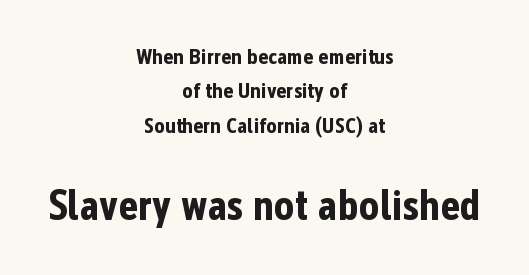
The letters carry no serifs — their stems end cleanly without finishing strokes. A student would call this center alignment; a typographer would say set centered. The letterforms sit shoulder to shoulder at normal distance. Notice how thick the strokes are: this is what a full bold looks like.
